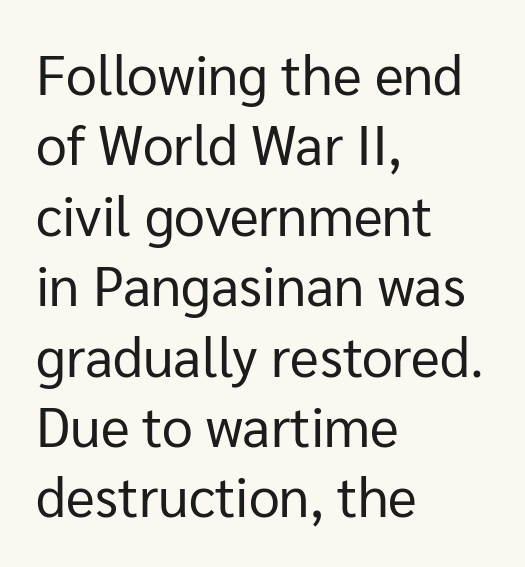
The words here are not underlined. Rendered with straight, roman letterforms. No heavy texture on the line: the type isn't bold. The rendering keeps characters at their native spacing.
